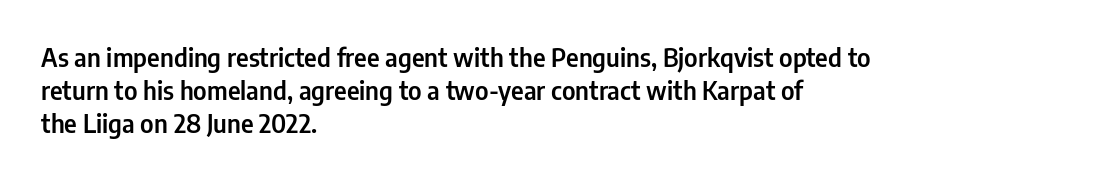
Every row of glyphs begins at an identical x-position on the left. Words appear dense and cohesive because spacing is normal. Unlike italic type, these characters show no tilt at all. Vertical spacing — default. Check under the words: just untouched page.
